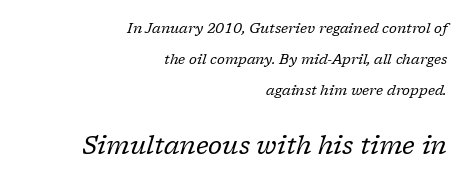
The image shows 25 px text type, italic (leaning right); set right-aligned, loose line spacing (2.22x), normal letter spacing, not underlined; the second (bottom) block is 1.79x larger.
